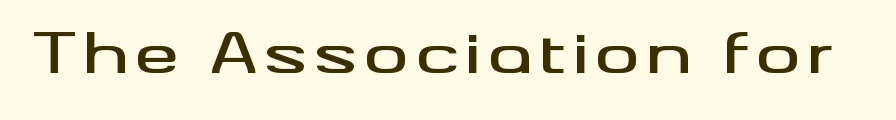
To sum up the face: it is a sans, with no serifs. Vertical strokes here are truly vertical. Here the designer chose a conventional face with non-uniform glyph widths. The space directly below the letters is spotless.
